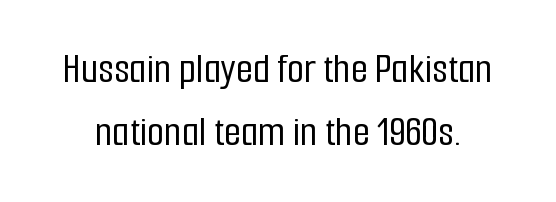
{"serif": "no", "italic": "no", "width": "condensed", "stroke_contrast": "low", "x_height": "medium", "monospaced": "no", "underline": "no", "line_spacing": "normal", "line_spacing_ratio": 1.44, "letter_spacing": "normal", "letter_spacing_em": 0.0, "glyph_px": 44}
